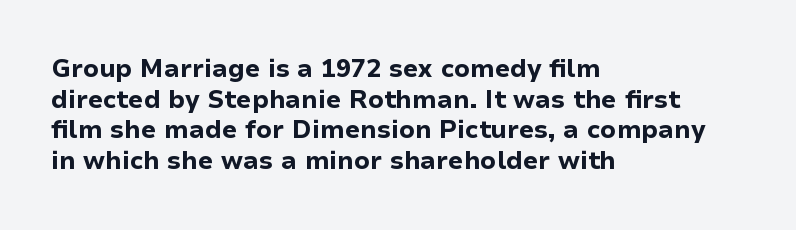
Q: Is the text bold? A: Yes.
Q: Is the text italic (slanted)? A: No, it is upright.
Q: Is the text underlined? A: No.
Q: How is the paragraph aligned? A: Left-aligned.
Q: Is the spacing between letters normal or unusually wide? A: Normal.
